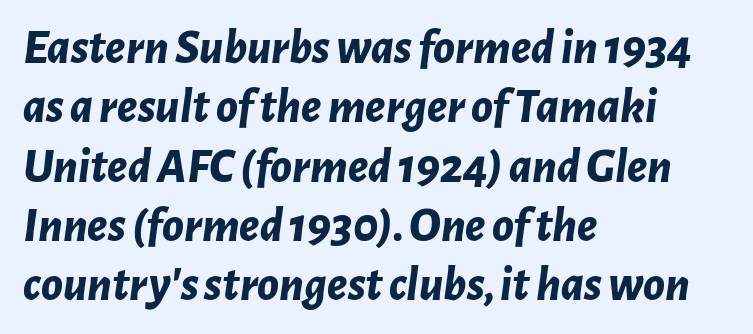
The image shows 49 px bold type, italic (leaning right); set left-aligned, line spacing 1.21x, normal letter spacing, not underlined; low stroke contrast and a medium x-height.
